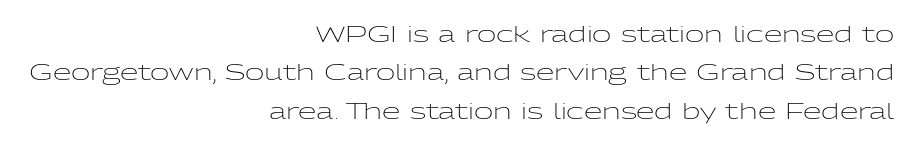
A flush-right, rag-left setting is used for this passage. The zone under the glyphs is completely vacant. The font's upright variant was chosen for this text. The cut favours lightness, reaching ordinary text weight at its darkest. Each word holds together tightly as a unit, with standard inter-letter gaps.
